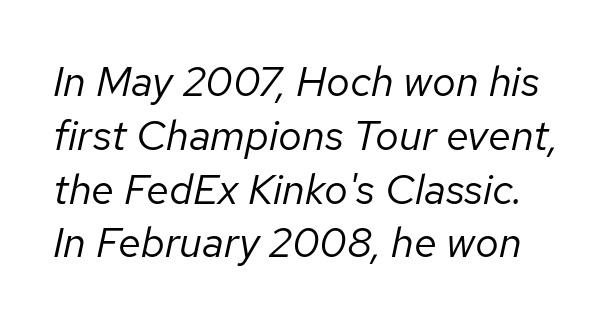
The image shows 42 px regular-weight type, italic (leaning right); set normal line spacing (1.28x), normal letter spacing, not underlined; low stroke contrast and a medium x-height.
